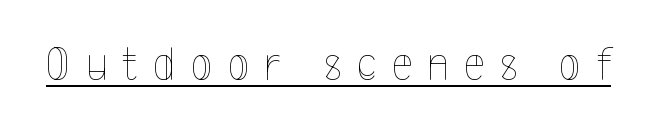
Q: Is the text bold? A: No.
Q: Is the text italic (slanted)? A: No, it is upright.
Q: Is the text underlined? A: Yes.
Q: Is the spacing between letters normal or unusually wide? A: Unusually wide.
Q: Width (condensed, normal, or wide)? A: Condensed.
Q: x-height? A: Medium.
Q: Monospaced? A: No.
